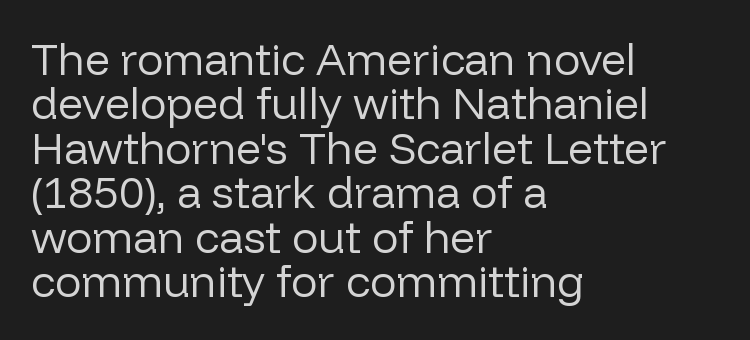
The image shows 44 px regular-weight sans-serif type, upright; set left-aligned, tight line spacing (1.01x), normal letter spacing, not underlined; low stroke contrast and a medium x-height.
